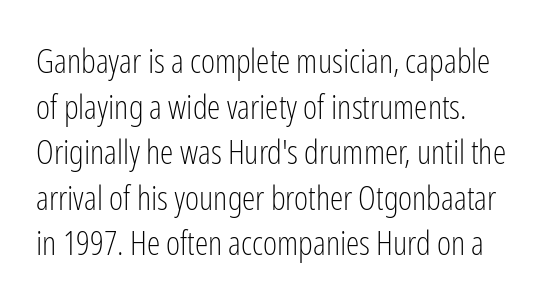
Q: Is the text bold? A: No.
Q: Is the text italic (slanted)? A: No, it is upright.
Q: Is the typeface a serif or a sans-serif typeface? A: Sans-serif.
Q: Is the text underlined? A: No.
Q: Is the spacing between letters normal or unusually wide? A: Normal.
Q: Is the spacing between lines tight, normal or loose? A: Normal.
Q: Width (condensed, normal, or wide)? A: Condensed.
Q: Stroke contrast? A: Low.
Q: x-height? A: Medium.
Q: Monospaced? A: No.
